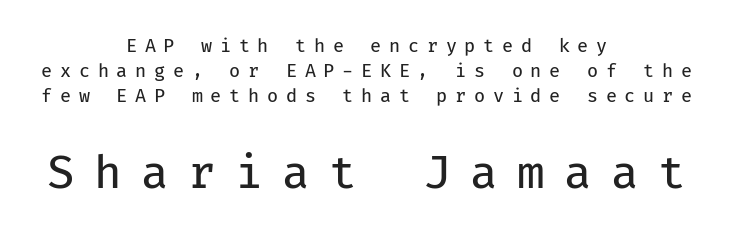
{"serif": "no", "italic": "no", "bold": "no", "weight": "regular", "width": "normal", "stroke_contrast": "low", "x_height": "medium", "monospaced": "yes", "underline": "no", "align": "center", "line_spacing": "normal", "line_spacing_ratio": 1.39, "letter_spacing": "wide", "letter_spacing_em": 0.43, "larger_block": "second", "size_ratio": 2.5, "glyph_px": 45}
